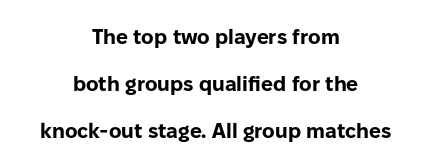
Q: Is the text bold? A: Yes.
Q: Is the text italic (slanted)? A: No, it is upright.
Q: Is the text underlined? A: No.
Q: How is the paragraph aligned? A: Centered.
Q: Is the spacing between letters normal or unusually wide? A: Normal.
Q: Is the spacing between lines tight, normal or loose? A: Loose.
